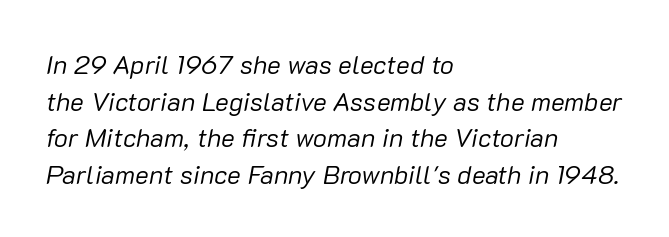
{"italic": "yes", "lean": "right", "slant_degrees": 10, "bold": "no", "underline": "no", "align": "left", "line_spacing": "normal", "line_spacing_ratio": 1.41, "letter_spacing": "normal", "letter_spacing_em": 0.0, "glyph_px": 26}
